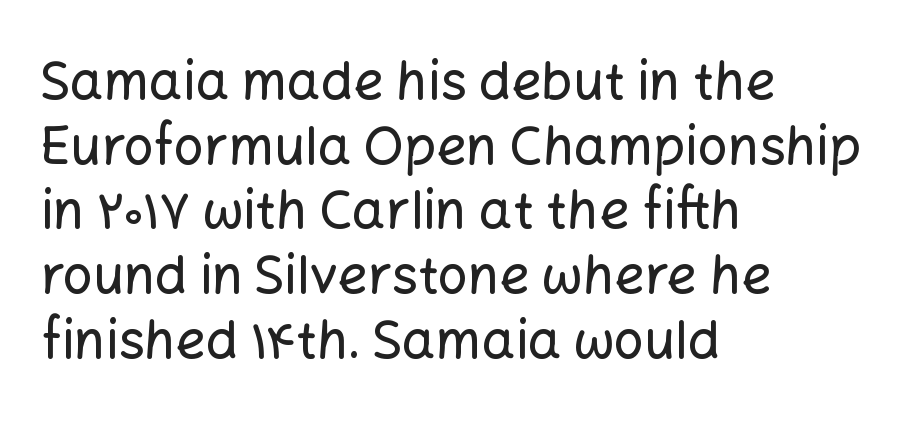
Q: Is the text italic (slanted)? A: No, it is upright.
Q: Is the typeface a serif or a sans-serif typeface? A: Sans-serif.
Q: Is the text underlined? A: No.
Q: How is the paragraph aligned? A: Left-aligned.
Q: Is the spacing between letters normal or unusually wide? A: Normal.
Q: Width (condensed, normal, or wide)? A: Normal.
Q: Stroke contrast? A: Low.
Q: x-height? A: Medium.
Q: Monospaced? A: No.
